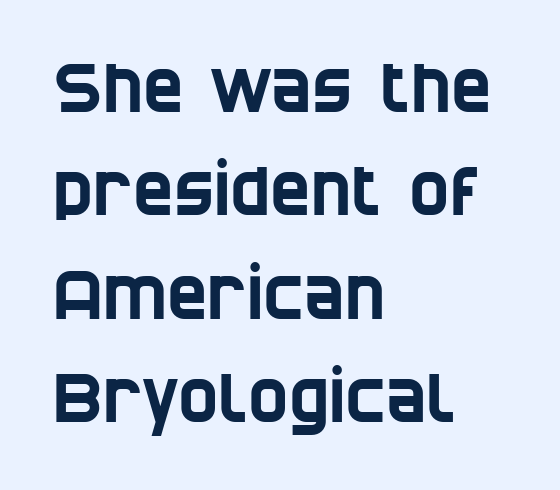
The type is set solid horizontally, with unmodified tracking. Caption: multi-line text, flush left, ragged right. This is sans-serif lettering, the kind often seen on screens and signage. Quick note: underline off. Summary of vertical rhythm: regular, with standard interline spacing.
